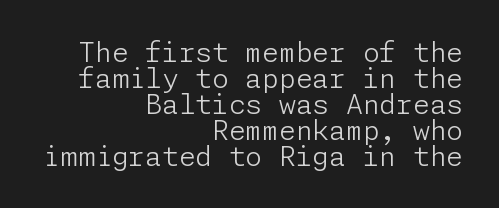
{"italic": "no", "bold": "no", "underline": "no", "align": "right", "line_spacing": "tight", "line_spacing_ratio": 0.96, "letter_spacing": "normal", "letter_spacing_em": 0.0, "glyph_px": 27}
